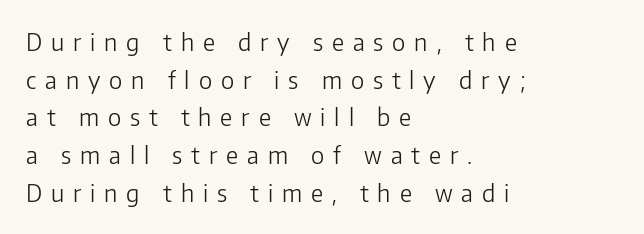
Q: Is the text bold? A: No.
Q: Is the text italic (slanted)? A: No, it is upright.
Q: Is the text underlined? A: No.
Q: How is the paragraph aligned? A: Left-aligned.
Q: Is the spacing between letters normal or unusually wide? A: Unusually wide.
Q: Is the spacing between lines tight, normal or loose? A: Normal.
